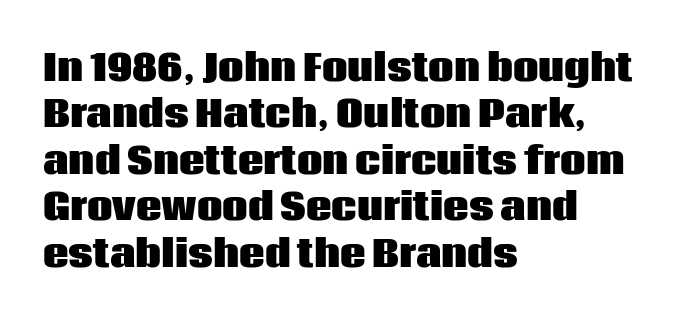
These words are printed bold, with thick strokes throughout. Descenders hang freely into open space. Is this a fixed-width face? No — the glyphs have proportional, varying widths. Type style note: lacks serifs. This sample is left-justified, so line endings fall wherever the words run out. Vertical strokes here are truly vertical.
